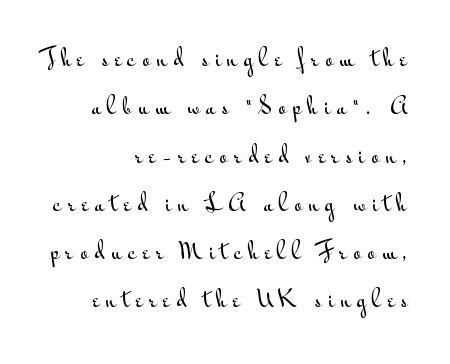
Look at the tracking — it's clearly loosened, letters drifting apart. The string is rendered with underlining switched off. Vertical spacing — loose. Leftover space on each line is placed entirely before the opening word.
